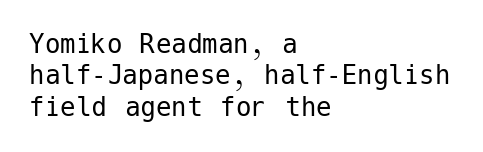
Q: Is the text bold? A: No.
Q: Is the text italic (slanted)? A: No, it is upright.
Q: Is the typeface a serif or a sans-serif typeface? A: Sans-serif.
Q: Is the text underlined? A: No.
Q: How is the paragraph aligned? A: Left-aligned.
Q: Is the spacing between letters normal or unusually wide? A: Normal.
Q: Is the spacing between lines tight, normal or loose? A: Tight.
Q: Width (condensed, normal, or wide)? A: Normal.
Q: Stroke contrast? A: Low.
Q: x-height? A: Medium.
